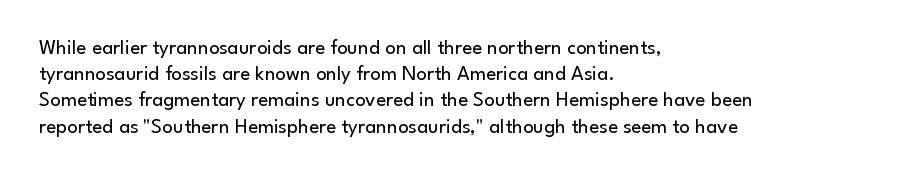
{"italic": "no", "bold": "no", "underline": "no", "align": "left", "line_spacing": "normal", "line_spacing_ratio": 1.25, "letter_spacing": "normal", "letter_spacing_em": 0.0, "glyph_px": 21}
